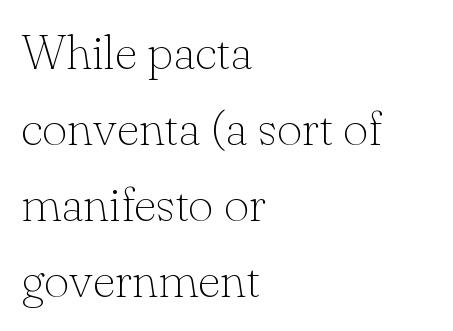
{"serif": "yes", "italic": "no", "bold": "no", "weight": "thin", "width": "normal", "stroke_contrast": "low", "x_height": "small", "monospaced": "no", "underline": "no", "align": "left", "line_spacing": "normal", "line_spacing_ratio": 1.55, "letter_spacing": "normal", "letter_spacing_em": 0.0, "glyph_px": 49}
